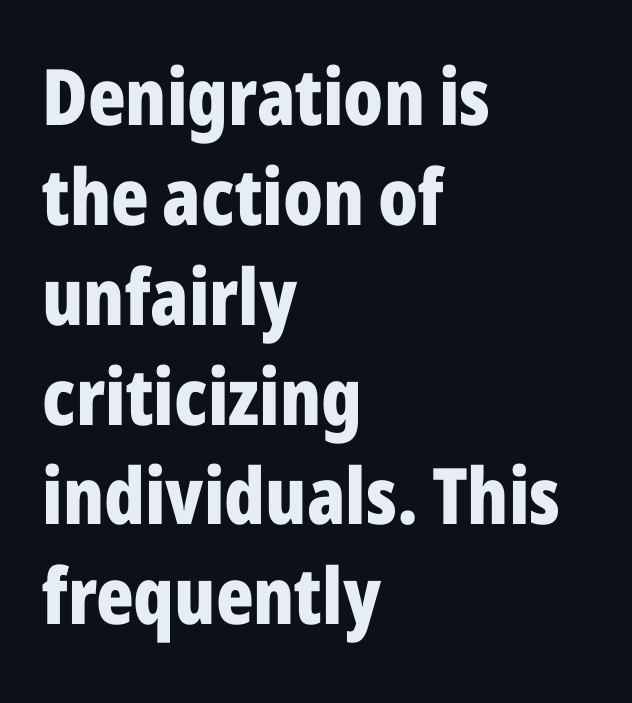
The image shows 78 px bold, condensed sans-serif type, upright; set left-aligned, normal line spacing (1.28x), normal letter spacing, not underlined; low stroke contrast and a medium x-height.
